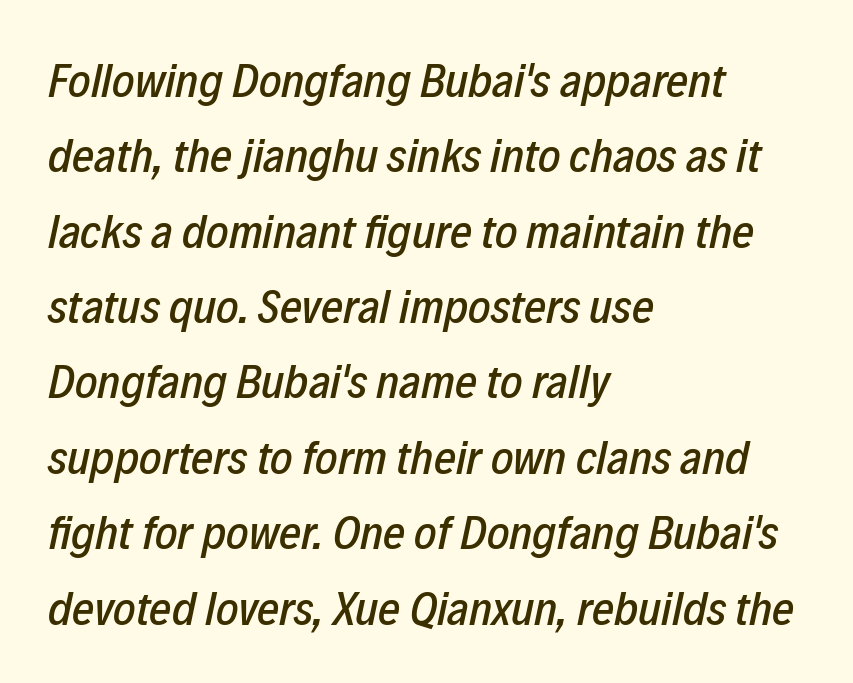
The image shows 48 px condensed type, italic (leaning right); set left-aligned, normal line spacing (1.57x), normal letter spacing, not underlined; low stroke contrast and a medium x-height.
